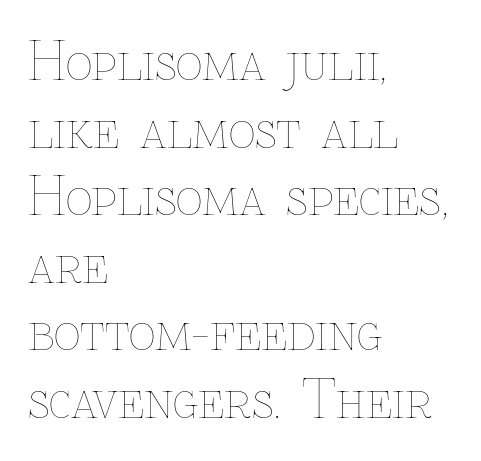
The image shows 52 px thin type, upright; set left-aligned, normal line spacing (1.3x), normal letter spacing, not underlined; low stroke contrast and a medium x-height.
